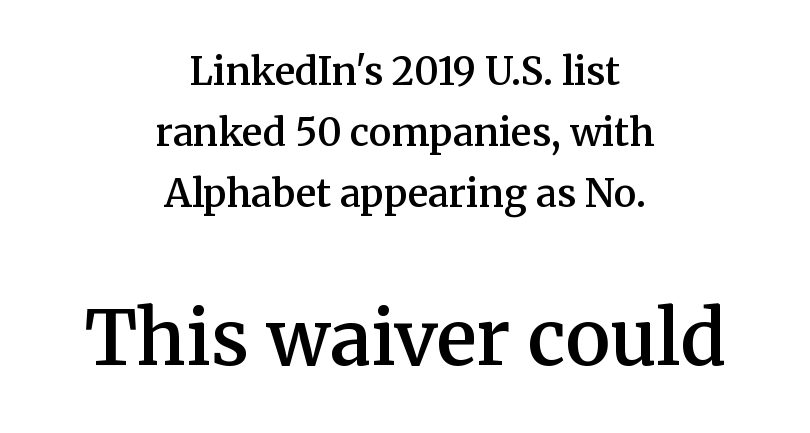
{"serif": "yes", "italic": "no", "bold": "semi", "weight": "semibold", "width": "normal", "stroke_contrast": "medium", "x_height": "medium", "monospaced": "no", "underline": "no", "align": "center", "line_spacing": "normal", "line_spacing_ratio": 1.61, "letter_spacing": "normal", "letter_spacing_em": 0.0, "larger_block": "second", "size_ratio": 1.97, "glyph_px": 75}
